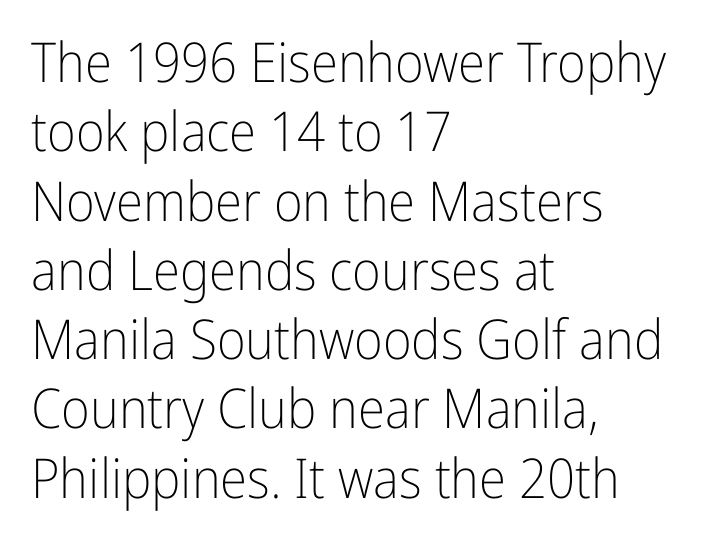
Weight: in the light-to-regular range. Observe the absence of serifs on each vertical stroke in this sample. Regarding leading, the lines here are spaced in the standard way. Style check: upright. The specimen omits any rule beneath the text block's lines.
